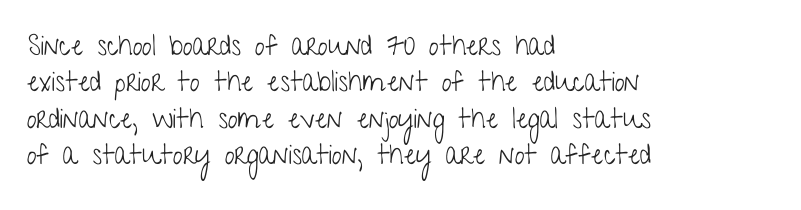
Q: Is the text bold? A: No.
Q: Is the text italic (slanted)? A: No, it is upright.
Q: Is the typeface a serif or a sans-serif typeface? A: Sans-serif.
Q: Is the text underlined? A: No.
Q: How is the paragraph aligned? A: Left-aligned.
Q: Is the spacing between letters normal or unusually wide? A: Normal.
Q: Is the spacing between lines tight, normal or loose? A: Normal.
Q: Width (condensed, normal, or wide)? A: Condensed.
Q: Stroke contrast? A: Low.
Q: x-height? A: Medium.
Q: Monospaced? A: No.
